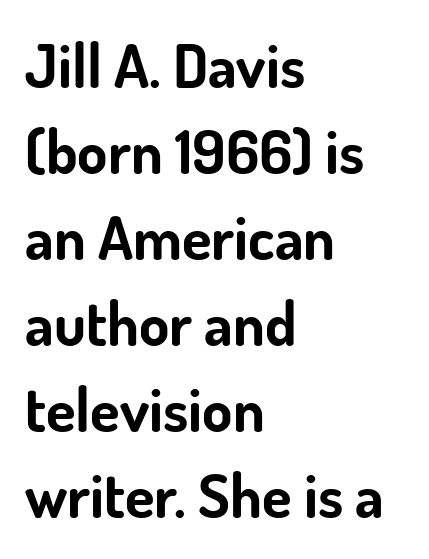
The image shows 61 px bold sans-serif type, upright; set left-aligned, normal line spacing (1.41x), normal letter spacing, not underlined; low stroke contrast and a small x-height.
